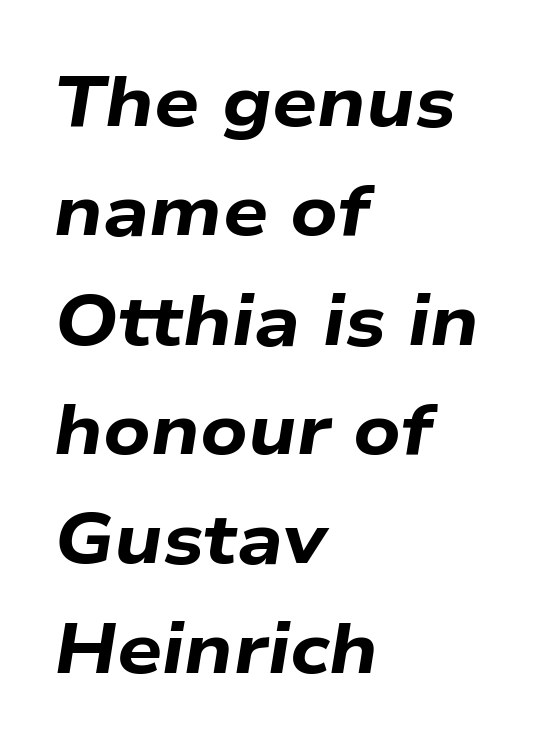
{"italic": "yes", "lean": "right", "slant_degrees": 9, "bold": "yes", "weight": "bold", "width": "wide", "stroke_contrast": "low", "x_height": "medium", "monospaced": "no", "underline": "no", "align": "left", "line_spacing": "normal", "line_spacing_ratio": 1.54, "letter_spacing": "normal", "letter_spacing_em": 0.0, "glyph_px": 71}
